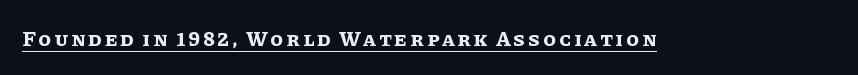
Do the letters lean? They stand straight. Compared with an ordinary text face, these strokes are far heavier — a full bold. Emphasis is given by a line drawn under the lettering.
